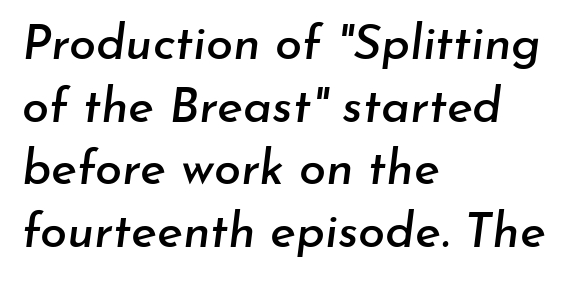
This sample uses plain, unmodified letter spacing. Rule under the text: the space is simply empty. Reading down the column, the eye jumps a familiar distance to each next line. This sample is left-justified, so line endings fall wherever the words run out. Does the lettering tilt? It does — this is italic. This sample has the flowing, uneven cadence of proportional lettering.
